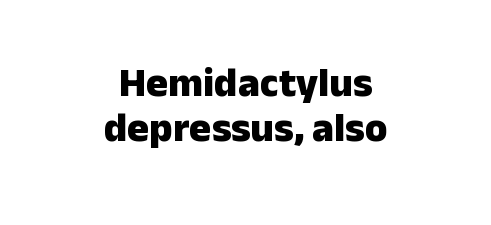
Q: Is the text bold? A: Yes.
Q: Is the text italic (slanted)? A: No, it is upright.
Q: Is the typeface a serif or a sans-serif typeface? A: Sans-serif.
Q: Is the text underlined? A: No.
Q: How is the paragraph aligned? A: Centered.
Q: Is the spacing between letters normal or unusually wide? A: Normal.
Q: Is the spacing between lines tight, normal or loose? A: Tight.
Q: Width (condensed, normal, or wide)? A: Normal.
Q: Stroke contrast? A: Low.
Q: x-height? A: Medium.
Q: Monospaced? A: No.
